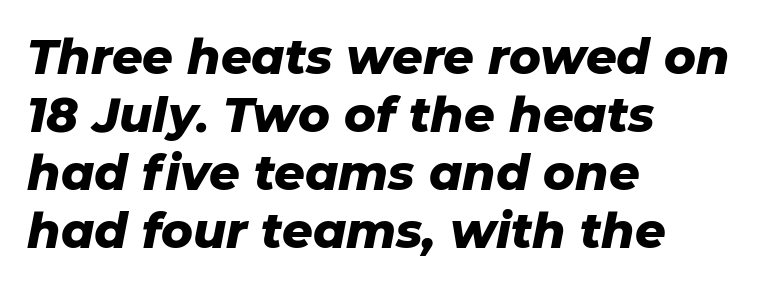
The image shows 48 px heavy type, italic (leaning right); set left-aligned, line spacing 1.21x, normal letter spacing, not underlined; low stroke contrast and a medium x-height.
